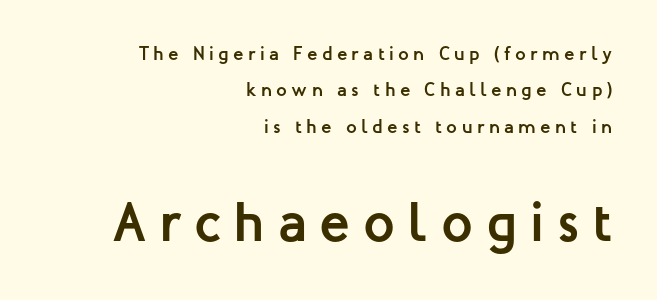
The image shows 56 px semibold sans-serif type, upright; set right-aligned, loose line spacing (1.91x), unusually wide letter spacing (+0.23 em), not underlined; the second (bottom) block is 2.95x larger; low stroke contrast and a medium x-height.
